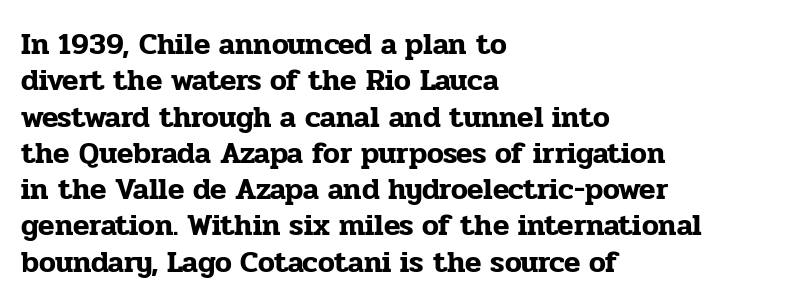
{"serif": "yes", "italic": "no", "width": "normal", "stroke_contrast": "low", "x_height": "medium", "monospaced": "no", "underline": "no", "align": "left", "line_spacing_ratio": 1.21, "letter_spacing": "normal", "letter_spacing_em": 0.0, "glyph_px": 30}
